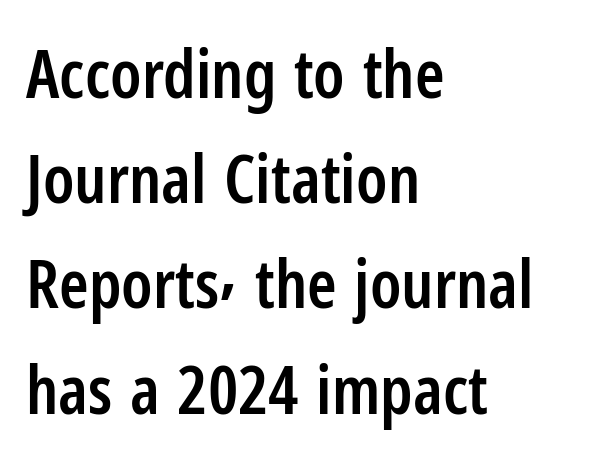
Q: Is the text bold? A: Semi-bold.
Q: Is the text italic (slanted)? A: No, it is upright.
Q: Is the typeface a serif or a sans-serif typeface? A: Sans-serif.
Q: Is the text underlined? A: No.
Q: How is the paragraph aligned? A: Left-aligned.
Q: Is the spacing between letters normal or unusually wide? A: Normal.
Q: Is the spacing between lines tight, normal or loose? A: Normal.
Q: Width (condensed, normal, or wide)? A: Condensed.
Q: Stroke contrast? A: Low.
Q: x-height? A: Medium.
Q: Monospaced? A: No.
